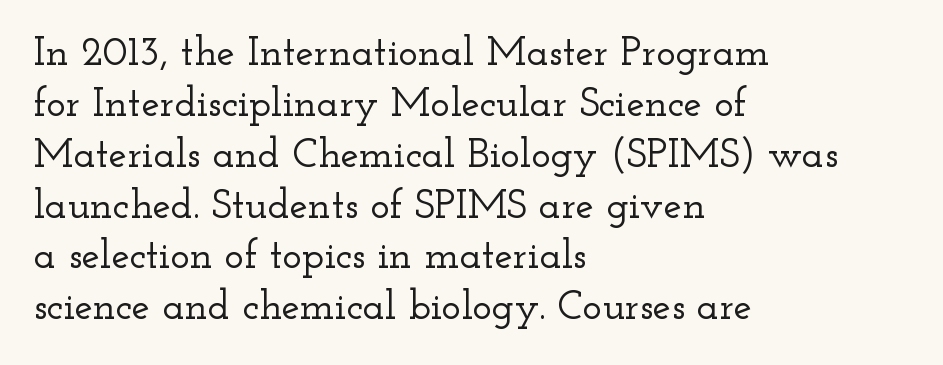
{"serif": "yes", "italic": "no", "width": "wide", "stroke_contrast": "low", "x_height": "small", "monospaced": "no", "underline": "no", "align": "left", "line_spacing_ratio": 1.24, "letter_spacing": "normal", "letter_spacing_em": 0.0, "glyph_px": 41}
